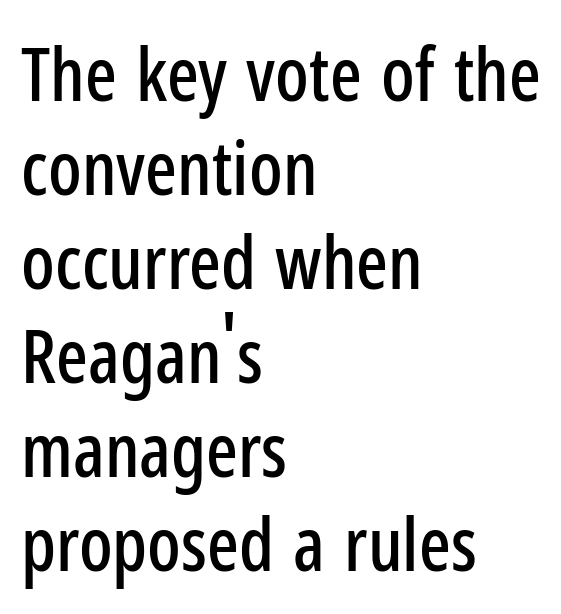
The image shows 74 px condensed sans-serif type, upright; set left-aligned, normal line spacing (1.27x), normal letter spacing, not underlined; low stroke contrast and a medium x-height.
